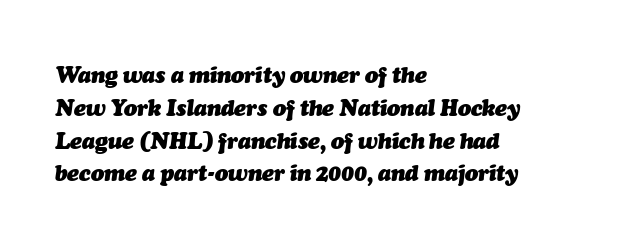
Q: Is the text bold? A: Yes.
Q: Is the text italic (slanted)? A: Yes, it leans right by about 7 degrees.
Q: Is the text underlined? A: No.
Q: How is the paragraph aligned? A: Left-aligned.
Q: Is the spacing between letters normal or unusually wide? A: Normal.
Q: Is the spacing between lines tight, normal or loose? A: Normal.
